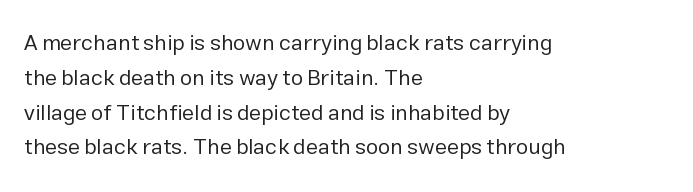
The image shows 22 px text type, upright; set left-aligned, normal line spacing (1.58x), normal letter spacing, not underlined.
